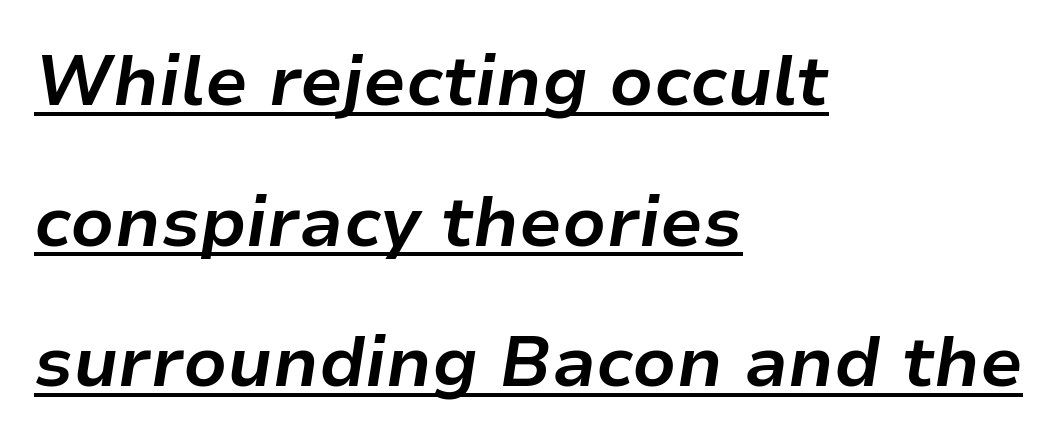
Q: Is the text bold? A: Yes.
Q: Is the text italic (slanted)? A: Yes, it leans right by about 9 degrees.
Q: Is the text underlined? A: Yes.
Q: How is the paragraph aligned? A: Left-aligned.
Q: Is the spacing between letters normal or unusually wide? A: Normal.
Q: Is the spacing between lines tight, normal or loose? A: Loose.
Q: Width (condensed, normal, or wide)? A: Normal.
Q: Stroke contrast? A: Low.
Q: x-height? A: Medium.
Q: Monospaced? A: No.
